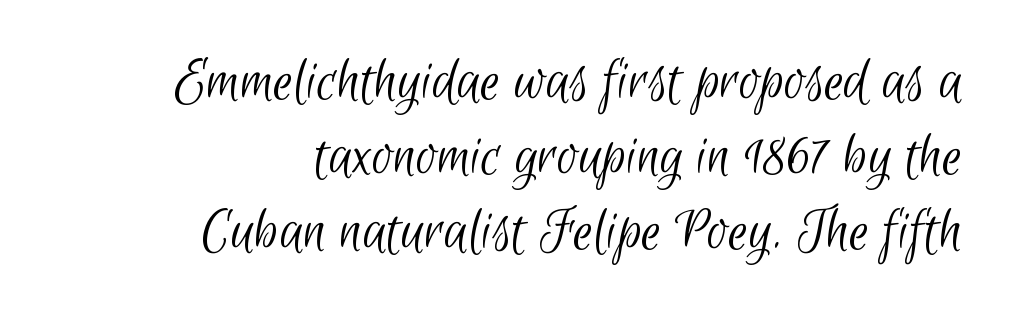
The face used here is rendered with its standard letterfit. Looks like regular typesetting: each glyph gets only the width it needs. The font family rendered here belongs to the sans-serif group. The strokes are not fattened; the text isn't bold. The lines in this sample share a right terminus and differ only in where they begin. Quick note: underline off.
